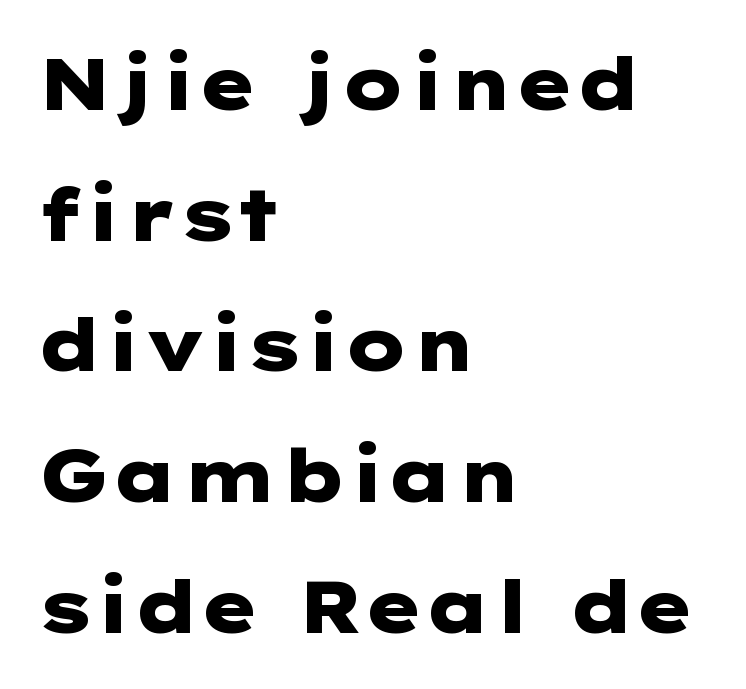
{"serif": "no", "italic": "no", "bold": "yes", "weight": "heavy", "width": "wide", "stroke_contrast": "low", "x_height": "medium", "underline": "no", "align": "left", "line_spacing_ratio": 1.79, "letter_spacing": "normal", "letter_spacing_em": 0.0, "glyph_px": 73}
